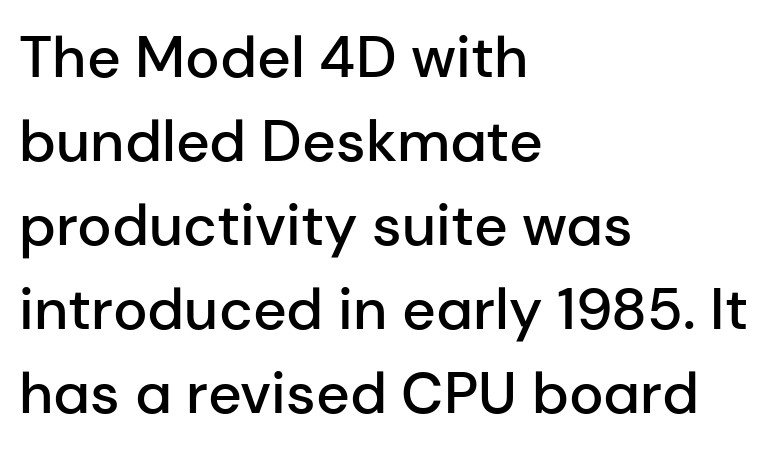
Is this a fixed-width face? No — the glyphs have proportional, varying widths. You can tell from the bare stems that sans-serif type was used. Typesetter's note: demi weight, one step under bold. Reading down the block, your eye returns to a fixed left position each line. The baseline area is clear. Ordinary non-slanted type is in use.
